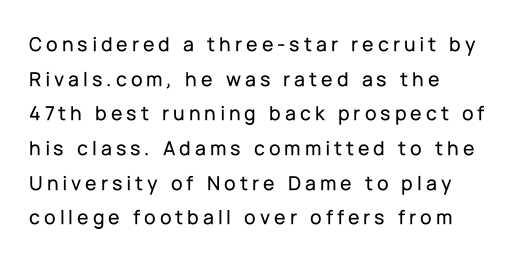
Nobody drew a line under any word here. If you measured baseline to baseline, you'd find a middling distance. Each line starts at the same left margin while the right side varies. Italic? Not at all — the glyphs are vertical.
